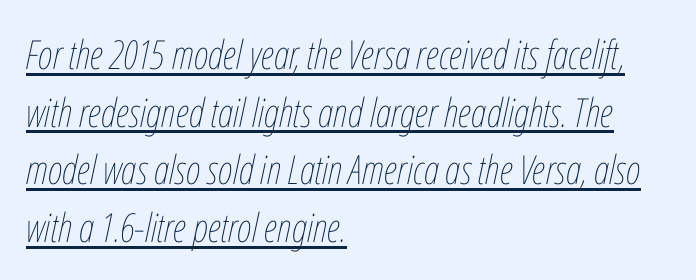
The image shows 40 px thin, condensed type, italic (leaning right); set left-aligned, normal line spacing (1.44x), normal letter spacing, underlined; low stroke contrast and a medium x-height.
